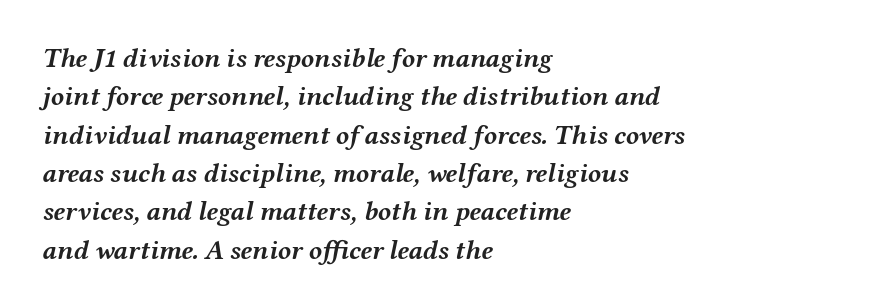
The image shows 27 px bold type, italic (leaning right); set left-aligned, normal line spacing (1.42x), normal letter spacing, not underlined.
